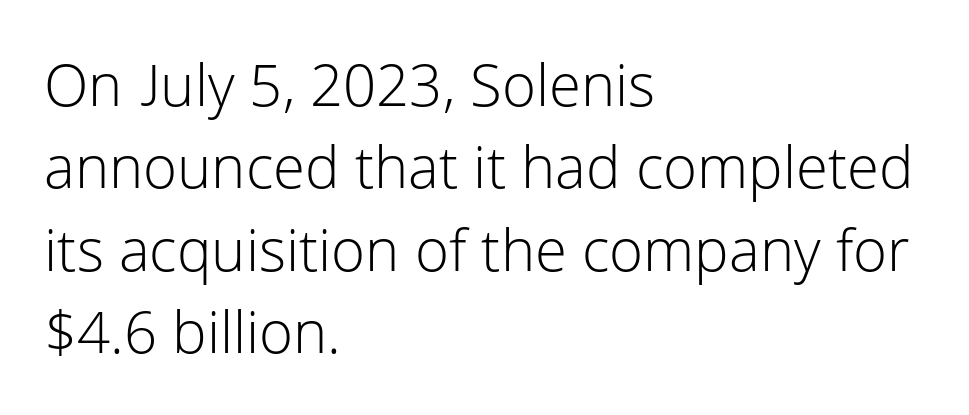
The image shows 58 px light sans-serif type, upright; set left-aligned, normal line spacing (1.42x), normal letter spacing, not underlined; low stroke contrast and a medium x-height.
